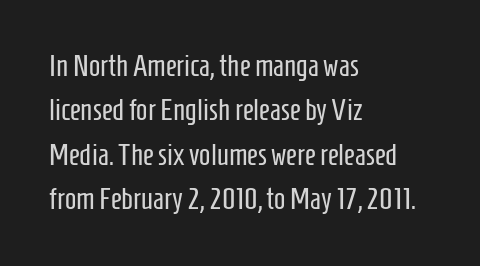
Has an underline been added? It has not. The vertical gap from one line to the next is medium. These lines are rendered in a variable-pitch font. The passage shown is not bold in any degree. The letters sit at their default tracking, neither squeezed nor spread. The rag falls on the right side of this text block.
